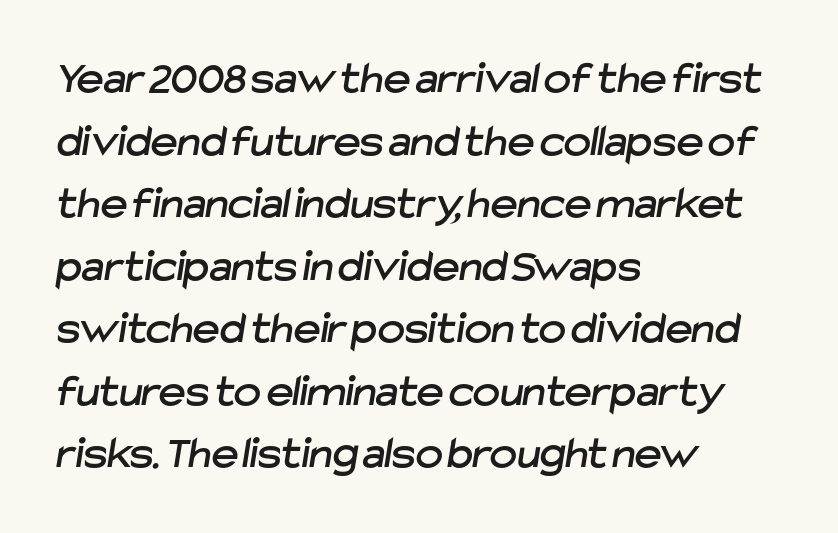
Q: Is the typeface a serif or a sans-serif typeface? A: Sans-serif.
Q: Is the text underlined? A: No.
Q: How is the paragraph aligned? A: Left-aligned.
Q: Is the spacing between letters normal or unusually wide? A: Normal.
Q: Is the spacing between lines tight, normal or loose? A: Normal.
Q: Width (condensed, normal, or wide)? A: Normal.
Q: Stroke contrast? A: Low.
Q: x-height? A: Medium.
Q: Monospaced? A: No.
